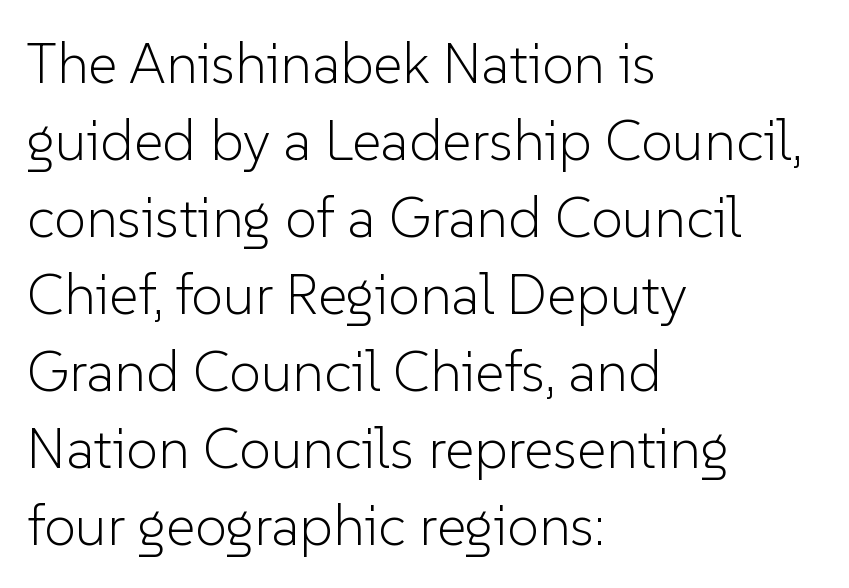
Q: Is the text bold? A: No.
Q: Is the text italic (slanted)? A: No, it is upright.
Q: Is the typeface a serif or a sans-serif typeface? A: Sans-serif.
Q: Is the text underlined? A: No.
Q: How is the paragraph aligned? A: Left-aligned.
Q: Is the spacing between letters normal or unusually wide? A: Normal.
Q: Is the spacing between lines tight, normal or loose? A: Normal.
Q: Width (condensed, normal, or wide)? A: Normal.
Q: Stroke contrast? A: Low.
Q: x-height? A: Medium.
Q: Monospaced? A: No.
